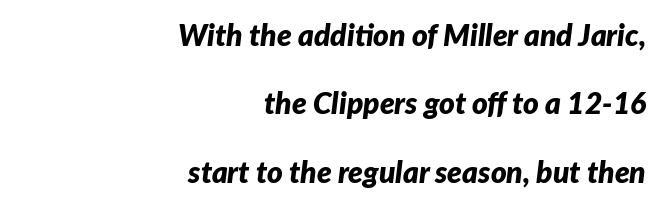
{"italic": "yes", "lean": "right", "slant_degrees": 7, "bold": "yes", "weight": "bold", "width": "normal", "stroke_contrast": "low", "x_height": "medium", "monospaced": "no", "underline": "no", "align": "right", "line_spacing": "loose", "line_spacing_ratio": 2.28, "letter_spacing": "normal", "letter_spacing_em": 0.0, "glyph_px": 30}
